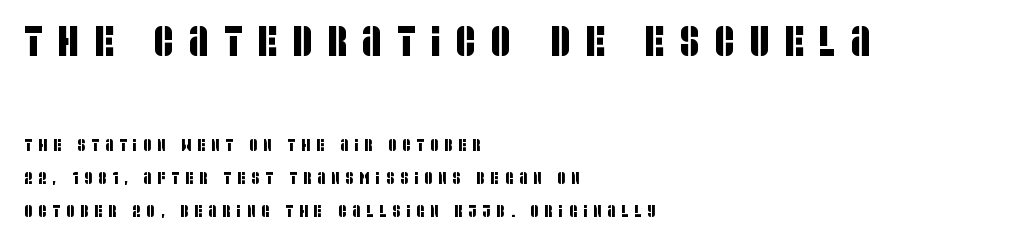
The image shows 42 px condensed sans-serif type; set left-aligned, loose line spacing (1.92x), unusually wide letter spacing (+0.37 em), not underlined; the first (top) block is 2.47x larger; low stroke contrast and a large x-height.
